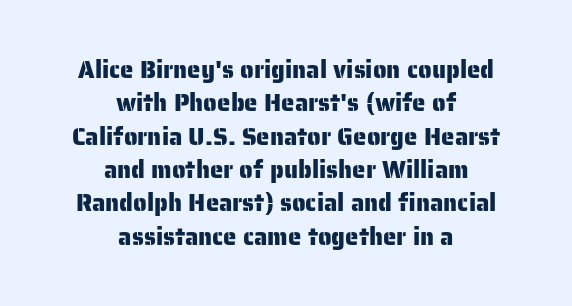
The image shows 24 px text type, upright; set centered, normal line spacing (1.39x), normal letter spacing, not underlined.
